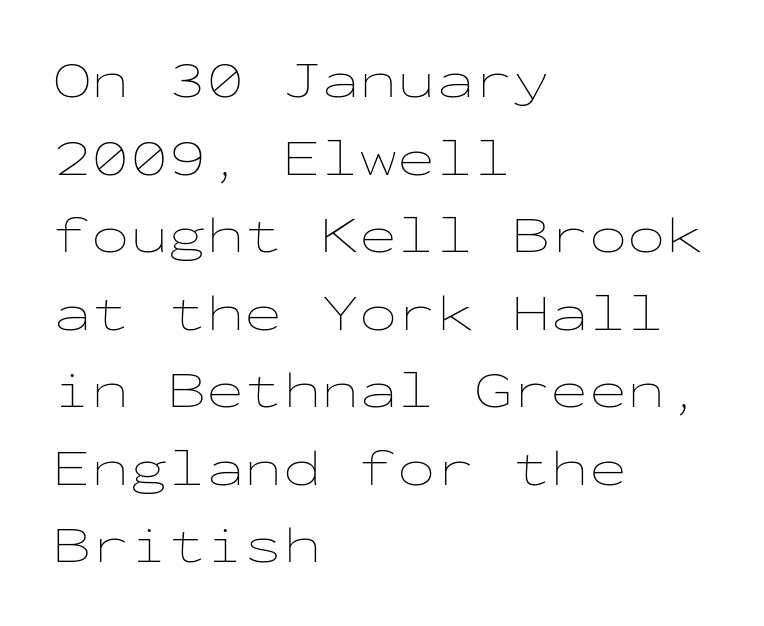
Q: Is the text bold? A: No.
Q: Is the text italic (slanted)? A: No, it is upright.
Q: Is the text underlined? A: No.
Q: How is the paragraph aligned? A: Left-aligned.
Q: Is the spacing between letters normal or unusually wide? A: Normal.
Q: Is the spacing between lines tight, normal or loose? A: Normal.
Q: Width (condensed, normal, or wide)? A: Wide.
Q: Stroke contrast? A: Low.
Q: x-height? A: Medium.
Q: Monospaced? A: Yes.
